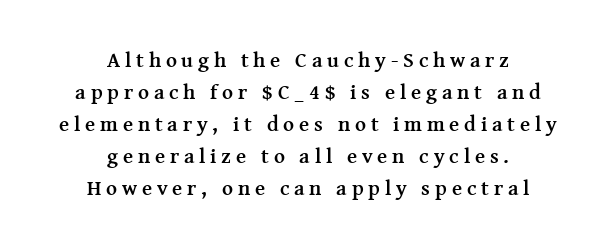
{"italic": "no", "bold": "yes", "underline": "no", "align": "center", "line_spacing": "normal", "line_spacing_ratio": 1.52, "letter_spacing": "wide", "letter_spacing_em": 0.23, "glyph_px": 21}
